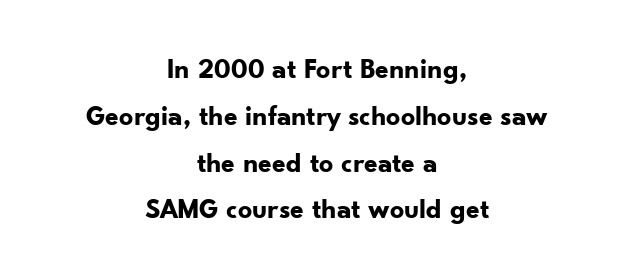
Q: Is the text bold? A: Yes.
Q: Is the text italic (slanted)? A: No, it is upright.
Q: Is the typeface a serif or a sans-serif typeface? A: Sans-serif.
Q: Is the text underlined? A: No.
Q: How is the paragraph aligned? A: Centered.
Q: Is the spacing between letters normal or unusually wide? A: Normal.
Q: Is the spacing between lines tight, normal or loose? A: Normal.
Q: Width (condensed, normal, or wide)? A: Normal.
Q: Stroke contrast? A: Low.
Q: x-height? A: Small.
Q: Monospaced? A: No.
